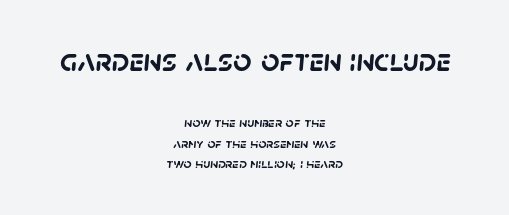
Q: Is the text bold? A: Yes.
Q: Is the typeface a serif or a sans-serif typeface? A: Sans-serif.
Q: Is the text underlined? A: No.
Q: How is the paragraph aligned? A: Centered.
Q: Is the spacing between letters normal or unusually wide? A: Normal.
Q: Is the spacing between lines tight, normal or loose? A: Normal.
Q: Which block of text is set in a larger size, the first (top) or the second (bottom)? A: The first (top) one.
Q: Width (condensed, normal, or wide)? A: Normal.
Q: Stroke contrast? A: Low.
Q: x-height? A: Large.
Q: Monospaced? A: No.
